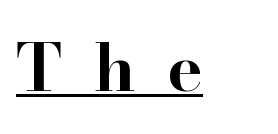
The image shows 66 px bold, wide serif type, upright; set unusually wide letter spacing (+0.49 em), underlined; high stroke contrast and a small x-height.
